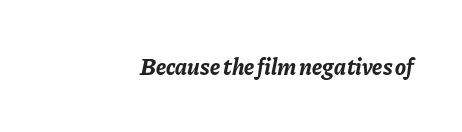
Q: Is the text bold? A: Yes.
Q: Is the text italic (slanted)? A: Yes, it leans right by about 11 degrees.
Q: Is the text underlined? A: No.
Q: Is the spacing between letters normal or unusually wide? A: Normal.
